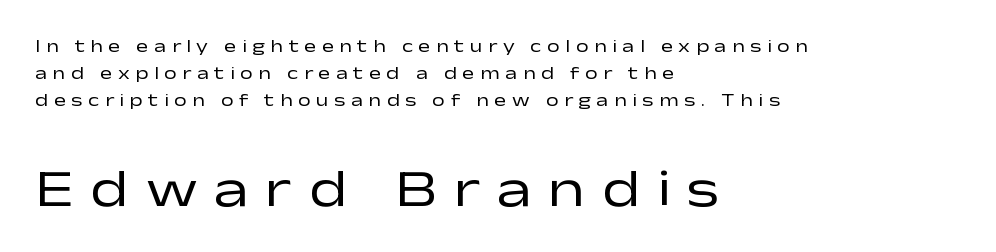
{"serif": "no", "italic": "no", "bold": "no", "weight": "regular", "width": "wide", "stroke_contrast": "low", "x_height": "medium", "monospaced": "no", "underline": "no", "align": "left", "line_spacing": "normal", "line_spacing_ratio": 1.49, "letter_spacing": "wide", "letter_spacing_em": 0.31, "larger_block": "second", "size_ratio": 2.94, "glyph_px": 53}
